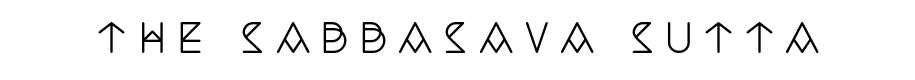
Q: Is the text italic (slanted)? A: No, it is upright.
Q: Is the typeface a serif or a sans-serif typeface? A: Serif.
Q: Is the text underlined? A: No.
Q: Is the spacing between letters normal or unusually wide? A: Unusually wide.
Q: Width (condensed, normal, or wide)? A: Condensed.
Q: Stroke contrast? A: Low.
Q: x-height? A: Large.
Q: Monospaced? A: No.
